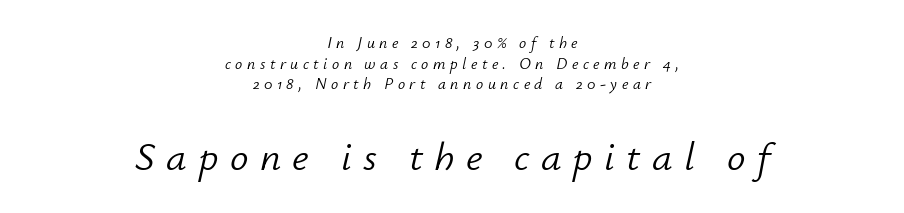
A typesetter would call this leading conventional body-copy spacing. Caption: face not bold, strokes unweighted. Type without underlining. Is the lower block the larger one? Yes — the lower block carries the bigger type.
